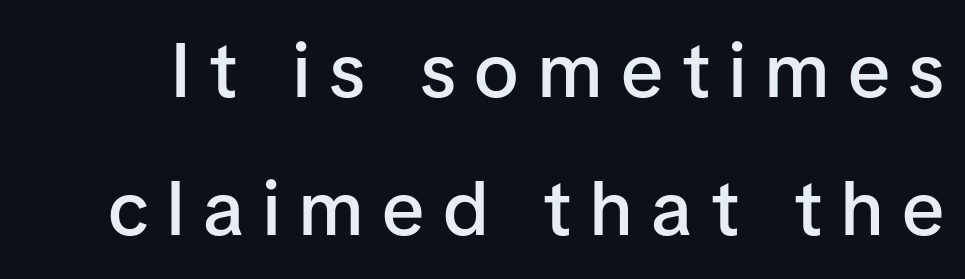
{"serif": "no", "italic": "no", "bold": "semi", "weight": "semibold", "width": "normal", "stroke_contrast": "low", "x_height": "medium", "monospaced": "no", "underline": "no", "line_spacing_ratio": 1.81, "letter_spacing": "wide", "letter_spacing_em": 0.25, "glyph_px": 76}
